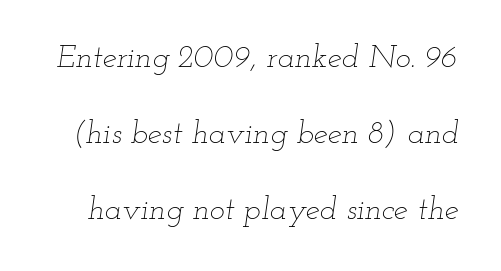
Q: Is the text bold? A: No.
Q: Is the text italic (slanted)? A: Yes, it leans right by about 12 degrees.
Q: Is the text underlined? A: No.
Q: Is the spacing between letters normal or unusually wide? A: Normal.
Q: Is the spacing between lines tight, normal or loose? A: Loose.
Q: Width (condensed, normal, or wide)? A: Wide.
Q: Stroke contrast? A: Low.
Q: x-height? A: Small.
Q: Monospaced? A: No.
